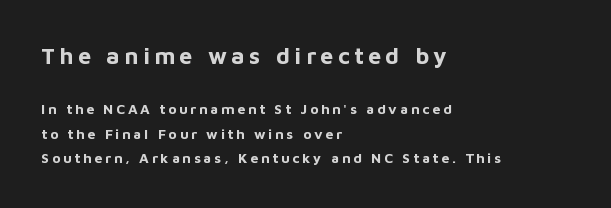
All the whitespace from short lines collects on the right. The lettering holds an erect, upright posture throughout. Characters follow at a spacing far wider than the type designer built in. A dark, heavy texture on the line: the type is bold. These two chunks differ in scale, with the top chunk taking the larger measure.
